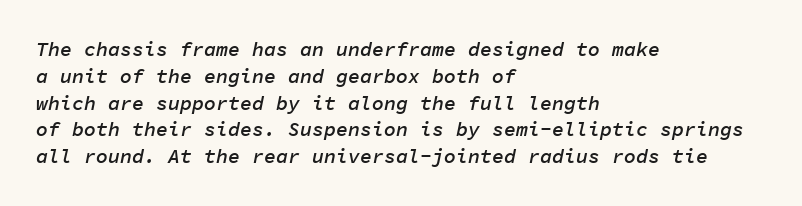
Q: Is the text bold? A: Semi-bold.
Q: Is the text italic (slanted)? A: Yes, it leans right by about 11 degrees.
Q: Is the text underlined? A: No.
Q: How is the paragraph aligned? A: Left-aligned.
Q: Is the spacing between letters normal or unusually wide? A: Normal.
Q: Is the spacing between lines tight, normal or loose? A: Normal.
